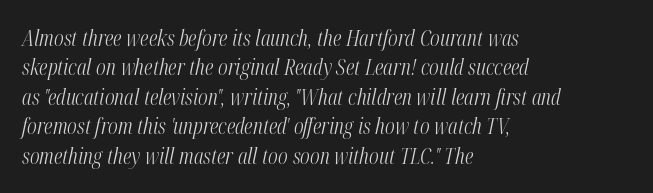
The image shows 22 px text type, italic (leaning right); set left-aligned, normal line spacing (1.34x), normal letter spacing, not underlined.
